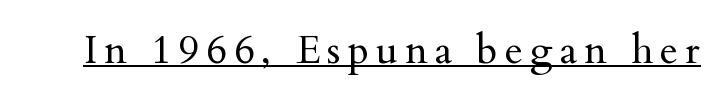
This rendering features underlined lettering. Examine the stroke ends and you'll spot serifs. Stem width sits at or under what a default text font uses. The letters advance in unequal steps, a hallmark of proportional type.
